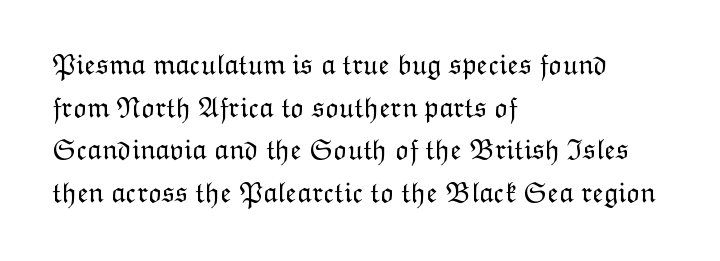
Rows of type keep a routine distance in the vertical direction. The passage shown is not bold in any degree. Decoration check: the copy has no underline. The axis of the letterforms is exactly vertical. Leftover space on each line is placed entirely after the last word. Each letter keeps its own natural width here, so spacing adapts to shape.
